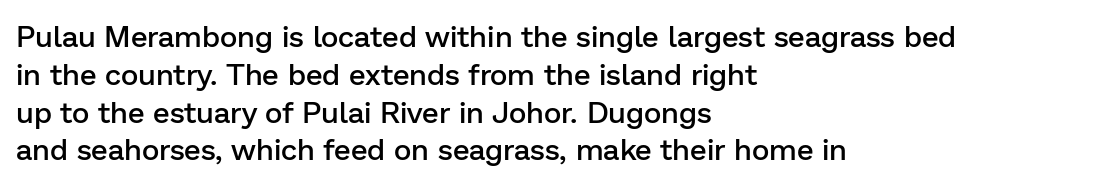
Varying glyph widths throughout — classic text-font behaviour. Heft: intermediate — a semibold. If you drew a line through each stem, it would be perfectly vertical. This rendering uses left alignment, leaving the right contour irregular. Whoever set this chose a conventional vertical rhythm. Decoration check: the copy has no underline.
